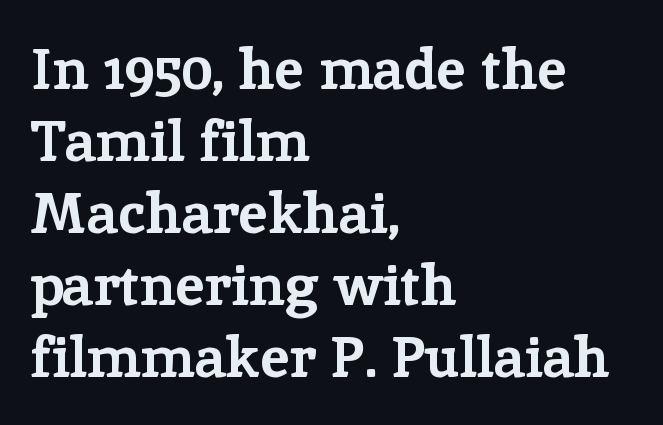
{"serif": "yes", "italic": "no", "bold": "yes", "weight": "bold", "width": "normal", "stroke_contrast": "low", "x_height": "medium", "monospaced": "no", "underline": "no", "align": "left", "line_spacing_ratio": 1.24, "letter_spacing": "normal", "letter_spacing_em": 0.0, "glyph_px": 58}
